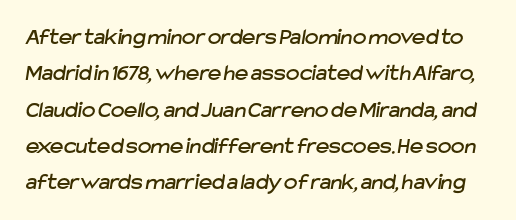
The image shows 23 px text type; set normal line spacing (1.58x), normal letter spacing, not underlined.
